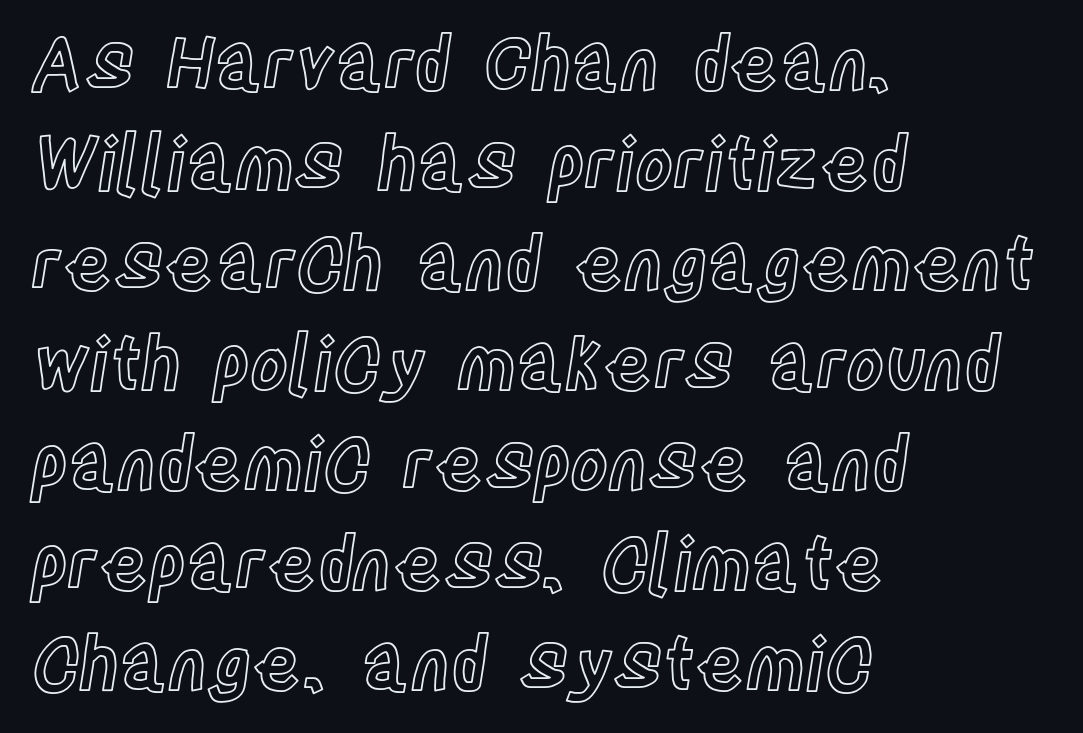
{"width": "condensed", "x_height": "large", "monospaced": "no", "underline": "no", "align": "left", "line_spacing": "normal", "line_spacing_ratio": 1.37, "letter_spacing": "normal", "letter_spacing_em": 0.0, "glyph_px": 73}
